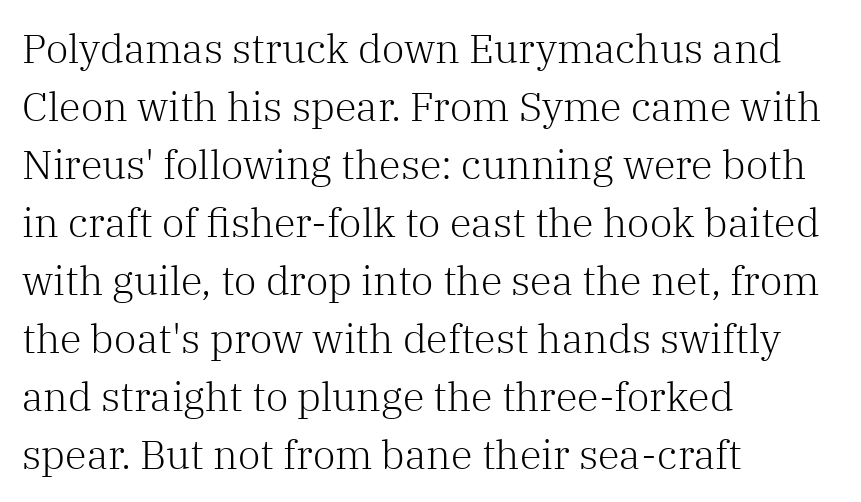
The image shows 40 px light serif type, upright; set left-aligned, normal line spacing (1.45x), normal letter spacing, not underlined; low stroke contrast and a medium x-height.
